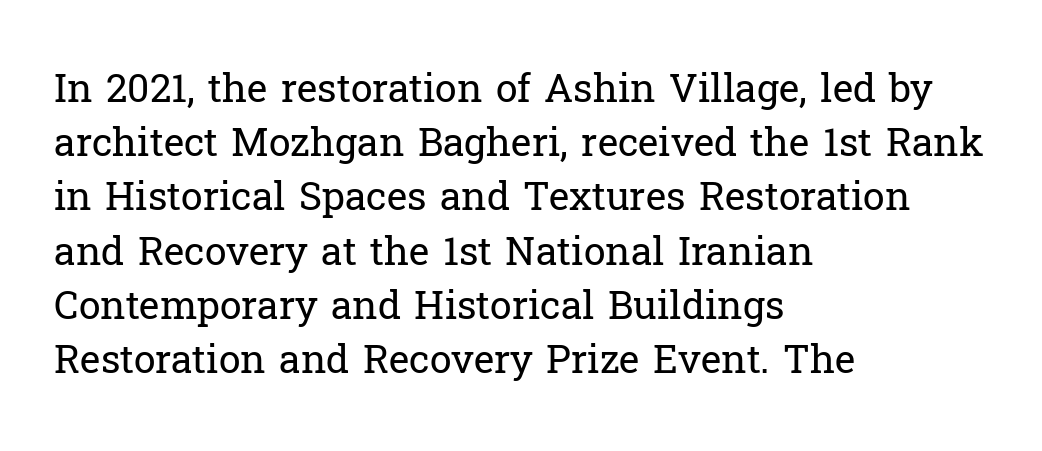
{"serif": "yes", "italic": "no", "bold": "no", "weight": "regular", "width": "normal", "stroke_contrast": "low", "x_height": "medium", "monospaced": "no", "underline": "no", "align": "left", "line_spacing": "normal", "line_spacing_ratio": 1.39, "letter_spacing": "normal", "letter_spacing_em": 0.0, "glyph_px": 39}
